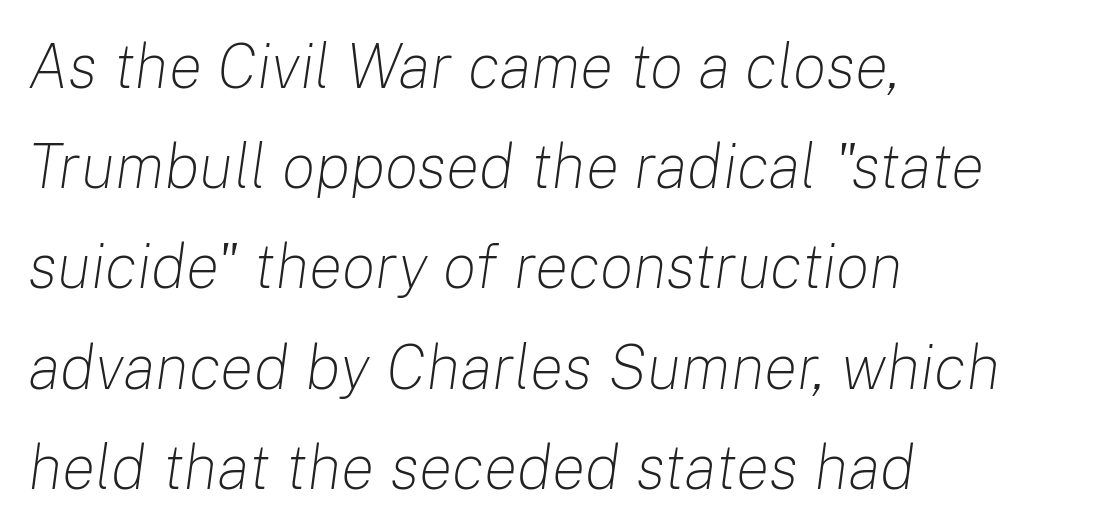
Q: Is the text bold? A: No.
Q: Is the text italic (slanted)? A: Yes, it leans right by about 8 degrees.
Q: Is the text underlined? A: No.
Q: How is the paragraph aligned? A: Left-aligned.
Q: Is the spacing between letters normal or unusually wide? A: Normal.
Q: Is the spacing between lines tight, normal or loose? A: Normal.
Q: Width (condensed, normal, or wide)? A: Normal.
Q: Stroke contrast? A: Low.
Q: x-height? A: Medium.
Q: Monospaced? A: No.
